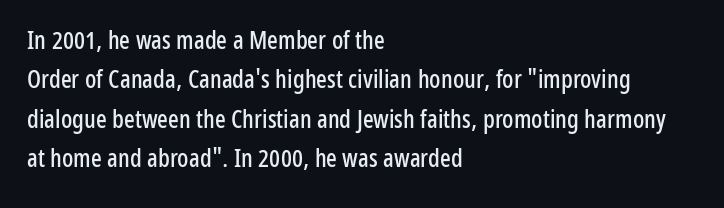
The image shows 25 px text type, upright; set left-aligned, normal line spacing (1.58x), normal letter spacing, not underlined.
